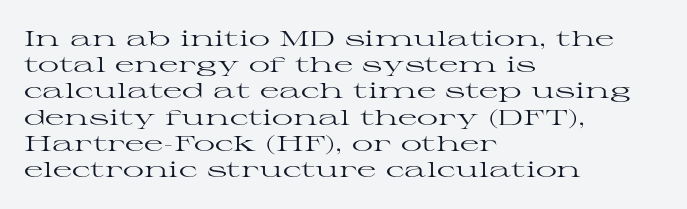
Q: Is the text bold? A: No.
Q: Is the text italic (slanted)? A: No, it is upright.
Q: Is the text underlined? A: No.
Q: How is the paragraph aligned? A: Left-aligned.
Q: Is the spacing between letters normal or unusually wide? A: Normal.
Q: Is the spacing between lines tight, normal or loose? A: Normal.
